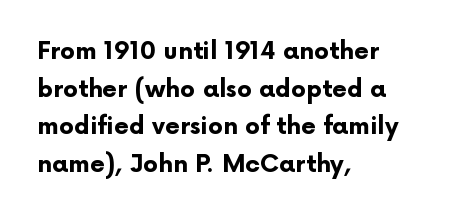
{"italic": "no", "bold": "yes", "underline": "no", "align": "left", "line_spacing": "normal", "line_spacing_ratio": 1.57, "letter_spacing": "normal", "letter_spacing_em": 0.0, "glyph_px": 24}
